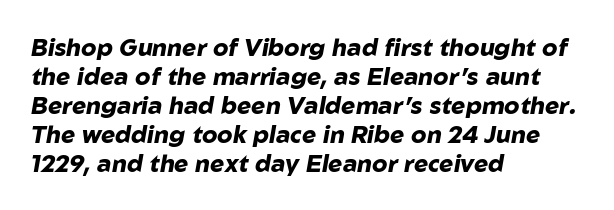
The image shows 24 px bold type, italic (leaning right); set left-aligned, line spacing 1.21x, normal letter spacing, not underlined.
